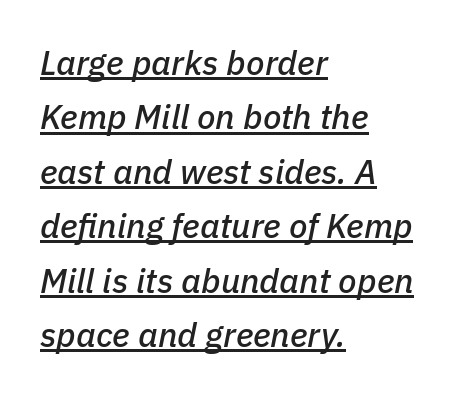
Q: Is the text italic (slanted)? A: Yes, it leans right by about 11 degrees.
Q: Is the text underlined? A: Yes.
Q: How is the paragraph aligned? A: Left-aligned.
Q: Is the spacing between letters normal or unusually wide? A: Normal.
Q: Is the spacing between lines tight, normal or loose? A: Normal.
Q: Width (condensed, normal, or wide)? A: Normal.
Q: Stroke contrast? A: Low.
Q: x-height? A: Medium.
Q: Monospaced? A: No.
